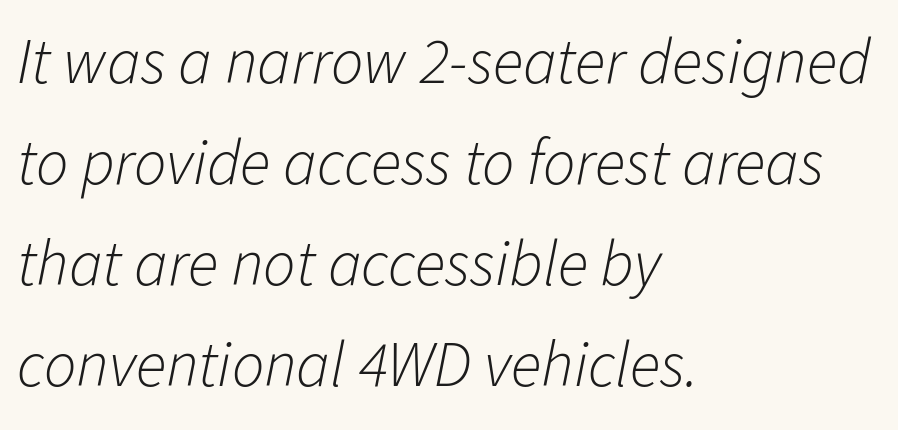
The image shows 64 px light type, italic (leaning right); set left-aligned, normal line spacing (1.58x), normal letter spacing, not underlined; low stroke contrast and a medium x-height.
